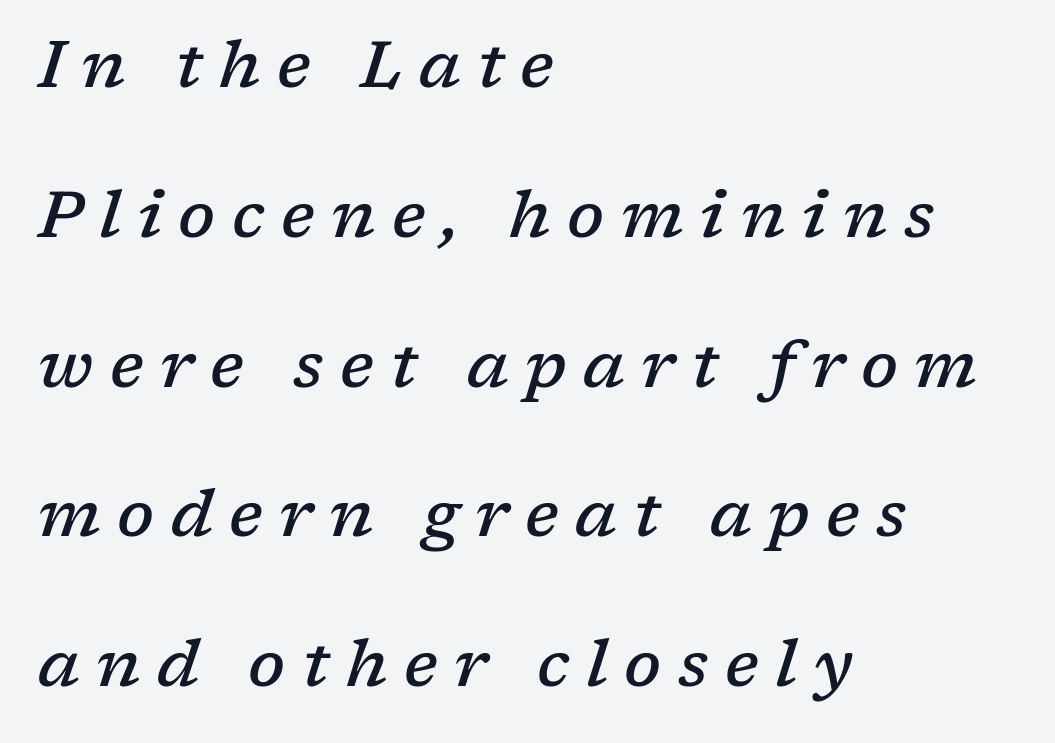
{"serif": "yes", "italic": "yes", "lean": "right", "slant_degrees": 17, "bold": "semi", "weight": "semibold", "width": "normal", "stroke_contrast": "low", "x_height": "medium", "monospaced": "no", "underline": "no", "align": "left", "line_spacing": "loose", "line_spacing_ratio": 2.27, "letter_spacing": "wide", "letter_spacing_em": 0.25, "glyph_px": 66}
